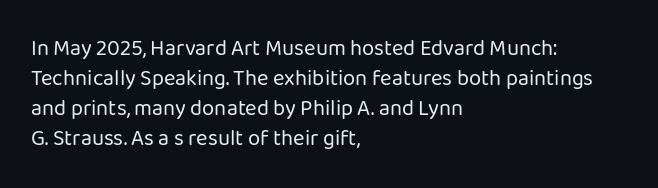
The image shows 22 px text type, upright; set left-aligned, normal line spacing (1.37x), normal letter spacing, not underlined.
